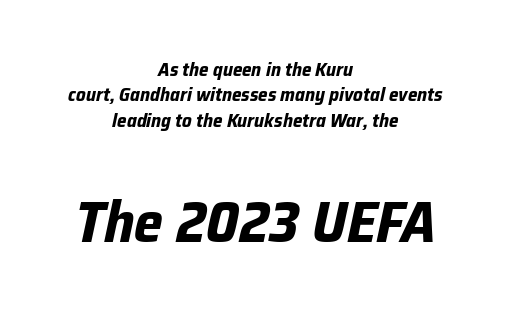
Only glyphs here, with clear space below each row. Strokes here are thick enough to call this a true bold. The typesetter chose a symmetrical, centered arrangement here. This rendering leaves character spacing at its baseline value. Is there much room between lines? A standard amount, neither cramped nor airy.
